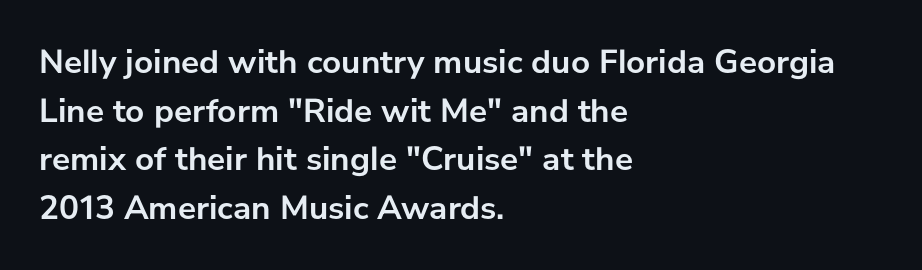
{"serif": "no", "italic": "no", "bold": "yes", "weight": "semibold", "width": "normal", "stroke_contrast": "low", "x_height": "medium", "monospaced": "no", "underline": "no", "align": "left", "line_spacing": "normal", "line_spacing_ratio": 1.43, "letter_spacing": "normal", "letter_spacing_em": 0.0, "glyph_px": 34}
